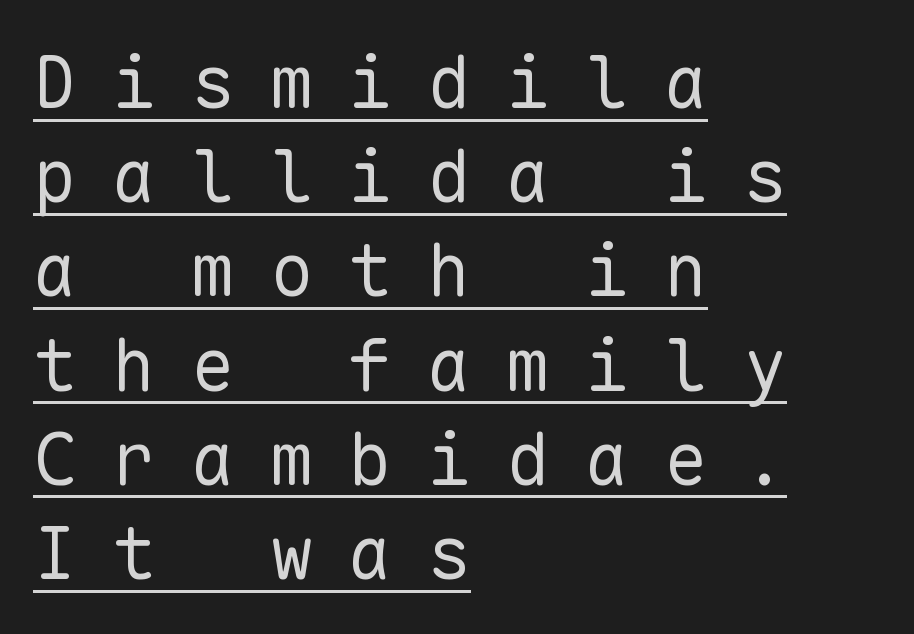
{"serif": "no", "italic": "no", "bold": "no", "weight": "regular", "width": "normal", "stroke_contrast": "low", "x_height": "medium", "monospaced": "yes", "underline": "yes", "align": "left", "line_spacing": "normal", "line_spacing_ratio": 1.29, "letter_spacing": "wide", "letter_spacing_em": 0.48, "glyph_px": 73}
